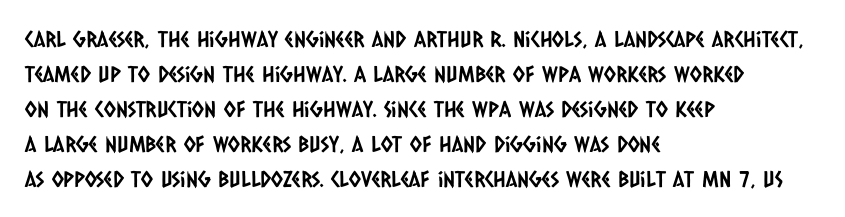
Q: Is the text underlined? A: No.
Q: How is the paragraph aligned? A: Left-aligned.
Q: Is the spacing between letters normal or unusually wide? A: Normal.
Q: Is the spacing between lines tight, normal or loose? A: Normal.
